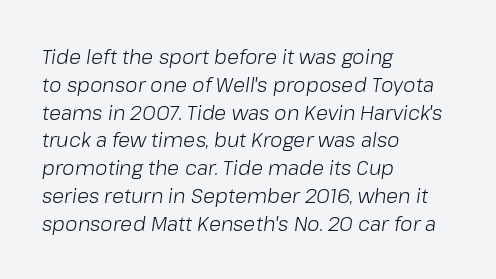
{"italic": "yes", "lean": "right", "slant_degrees": 8, "bold": "no", "underline": "no", "align": "left", "line_spacing": "normal", "line_spacing_ratio": 1.39, "letter_spacing": "normal", "letter_spacing_em": 0.0, "glyph_px": 20}
